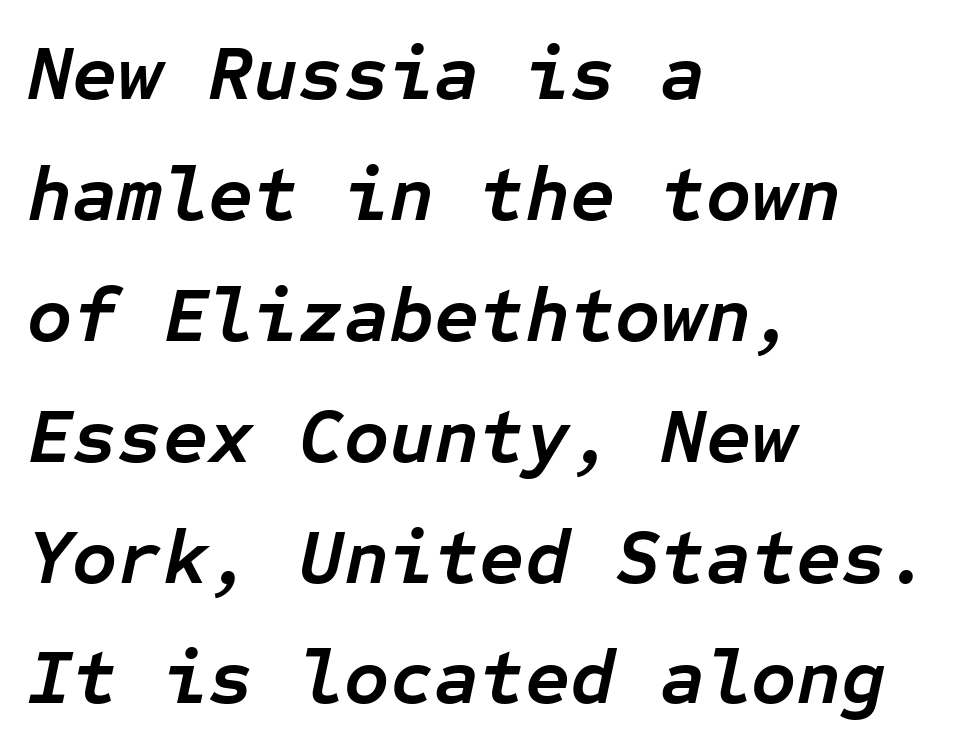
The image shows 78 px semibold type, italic (leaning right), monospaced; set left-aligned, normal line spacing (1.55x), normal letter spacing, not underlined; low stroke contrast and a medium x-height.
